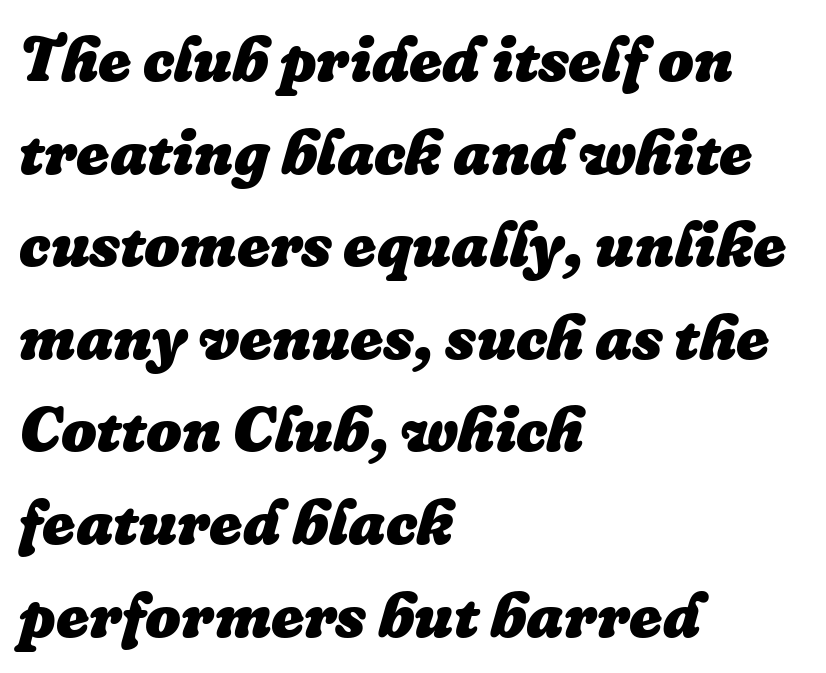
Compared with a centered layout, this one pins lines to the left instead. What weight is shown? A full bold with thick strokes. This rendering features lettering with no underline. Glyph-to-glyph distance matches everyday printed text. Varying glyph widths throughout — classic text-font behaviour. Rows of type keep a routine distance in the vertical direction.
